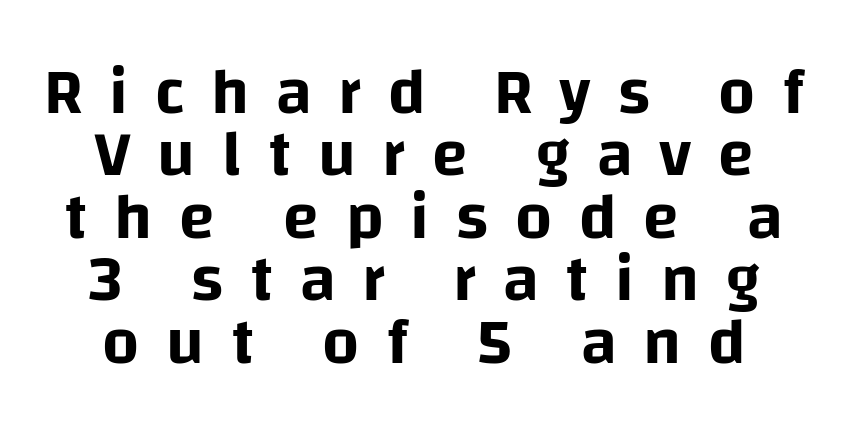
Honestly, there is no underline to notice here at all. Horizontally, the lines are justified to the midpoint only. These lines are rendered in a variable-pitch font. The font's upright variant was chosen for this text.
